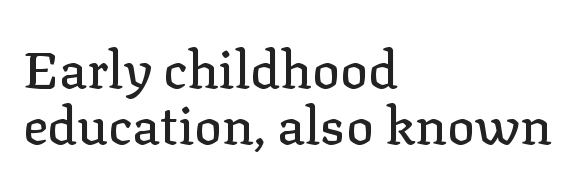
Q: Is the text italic (slanted)? A: No, it is upright.
Q: Is the typeface a serif or a sans-serif typeface? A: Serif.
Q: Is the text underlined? A: No.
Q: How is the paragraph aligned? A: Left-aligned.
Q: Is the spacing between letters normal or unusually wide? A: Normal.
Q: Is the spacing between lines tight, normal or loose? A: Tight.
Q: Width (condensed, normal, or wide)? A: Normal.
Q: Stroke contrast? A: Low.
Q: x-height? A: Medium.
Q: Monospaced? A: No.
